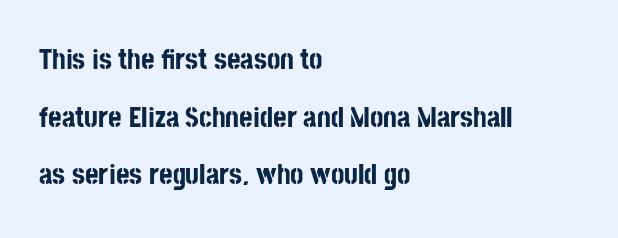
The image shows 29 px bold, condensed sans-serif type, upright; set left-aligned, loose line spacing (1.99x), normal letter spacing, not underlined; low stroke contrast and a large x-height.
